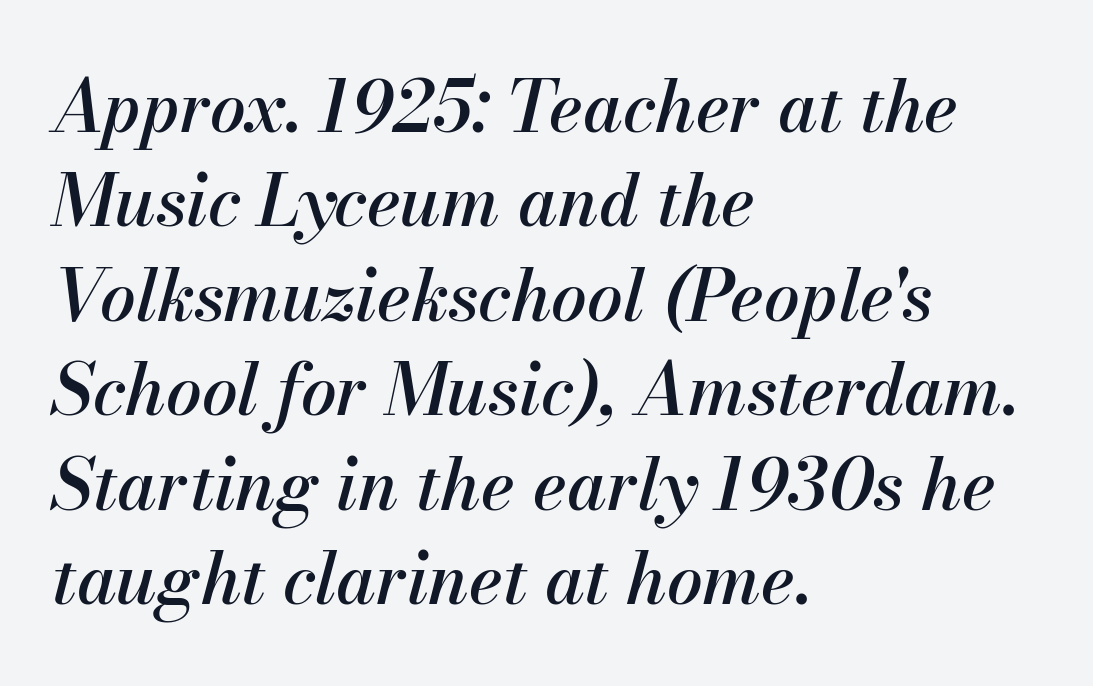
Q: Is the text italic (slanted)? A: Yes, it leans right by about 13 degrees.
Q: Is the text underlined? A: No.
Q: How is the paragraph aligned? A: Left-aligned.
Q: Is the spacing between letters normal or unusually wide? A: Normal.
Q: Is the spacing between lines tight, normal or loose? A: Normal.
Q: Width (condensed, normal, or wide)? A: Normal.
Q: Stroke contrast? A: Medium.
Q: x-height? A: Small.
Q: Monospaced? A: No.
